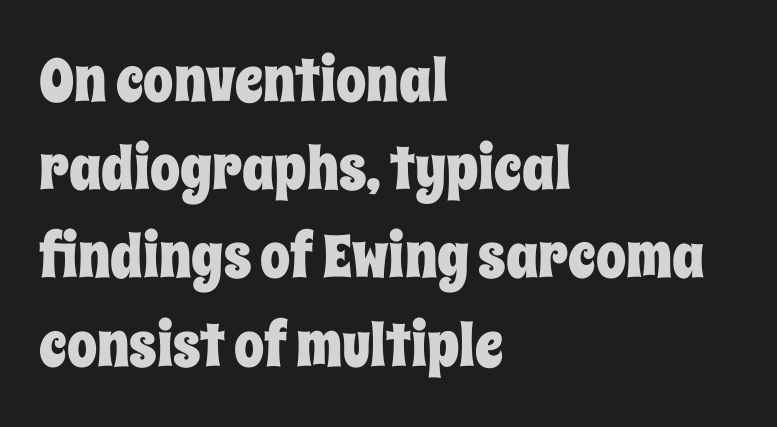
Notice how the stems are strictly vertical — no italics here. The foot of each line stays bare and open. The lines sit at an ordinary, default distance from one another. Looks like regular typesetting: each glyph gets only the width it needs. Typeset ragged right — the left edge is the straight one.
